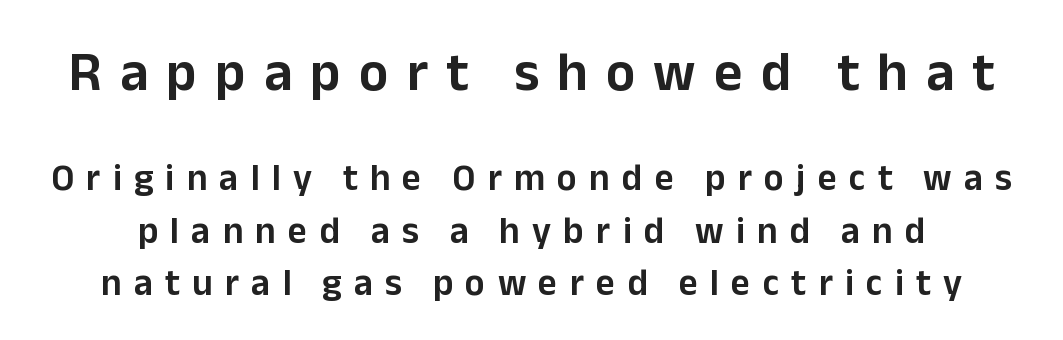
Q: Is the text italic (slanted)? A: No, it is upright.
Q: Is the typeface a serif or a sans-serif typeface? A: Sans-serif.
Q: Is the text underlined? A: No.
Q: How is the paragraph aligned? A: Centered.
Q: Is the spacing between letters normal or unusually wide? A: Unusually wide.
Q: Is the spacing between lines tight, normal or loose? A: Normal.
Q: Which block of text is set in a larger size, the first (top) or the second (bottom)? A: The first (top) one.
Q: Width (condensed, normal, or wide)? A: Normal.
Q: Stroke contrast? A: Low.
Q: x-height? A: Medium.
Q: Monospaced? A: No.
